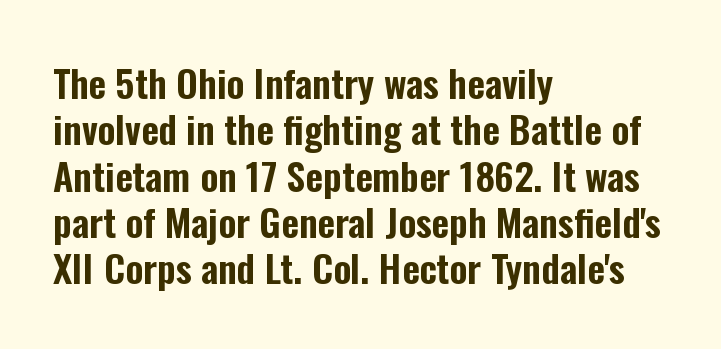
If you drew a ruler down the left edge, every line would touch it. If you drew a line through each stem, it would be perfectly vertical. Nothing sits at the stroke ends, so this counts as sans-serif. You could call the tracking neutral — neither tight nor loose. Each letter keeps its own natural width here, so spacing adapts to shape. The glyphs are unaccompanied by any horizontal stroke below them.
